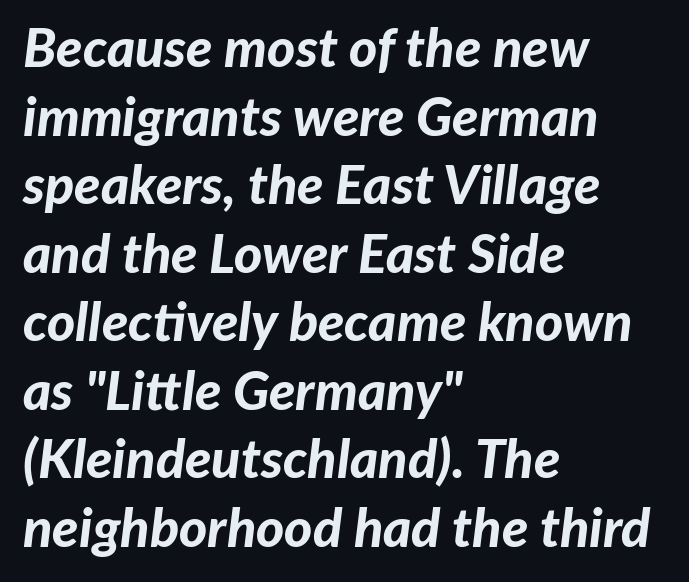
The image shows 54 px bold type, italic (leaning right); set left-aligned, normal line spacing (1.27x), normal letter spacing, not underlined; low stroke contrast and a medium x-height.
